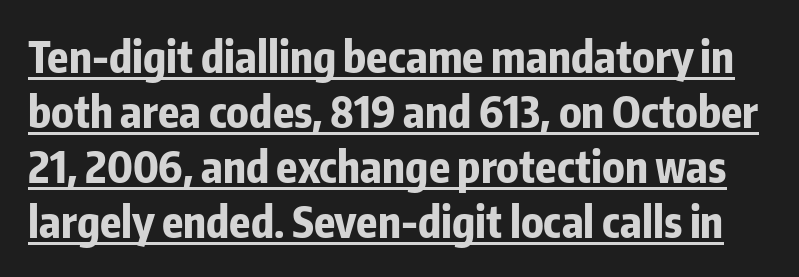
The image shows 43 px bold, condensed sans-serif type, upright; set normal line spacing (1.28x), normal letter spacing, underlined; low stroke contrast and a medium x-height.
